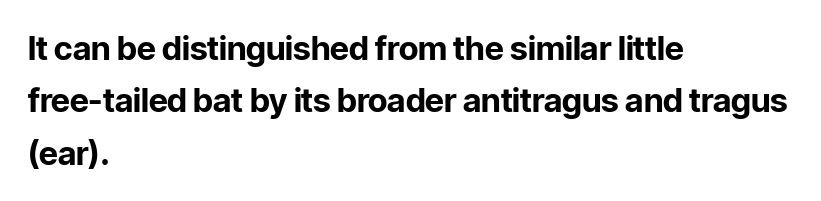
{"serif": "no", "italic": "no", "bold": "yes", "weight": "bold", "width": "normal", "stroke_contrast": "low", "x_height": "medium", "monospaced": "no", "underline": "no", "align": "left", "line_spacing": "normal", "line_spacing_ratio": 1.59, "letter_spacing": "normal", "letter_spacing_em": 0.0, "glyph_px": 33}
